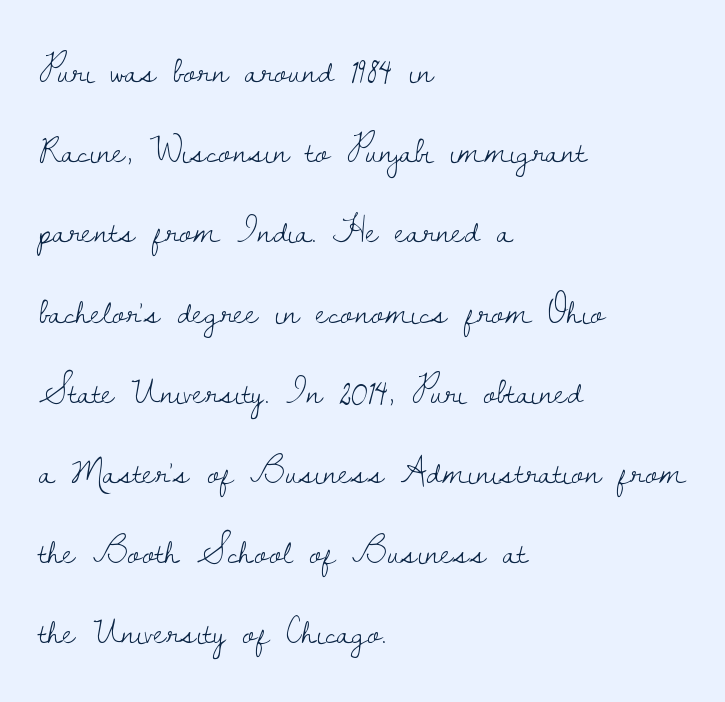
The image shows 38 px light serif type; set left-aligned, loose line spacing (2.11x), normal letter spacing, not underlined; low stroke contrast and a small x-height.
